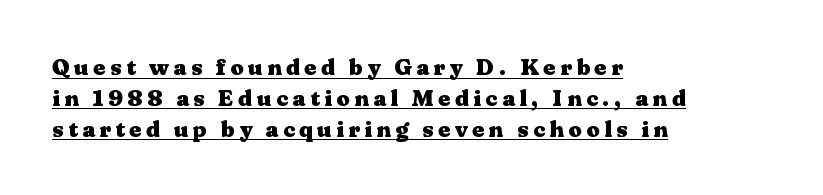
The image shows 23 px bold type, upright; set left-aligned, normal line spacing (1.34x), unusually wide letter spacing (+0.2 em), underlined.
